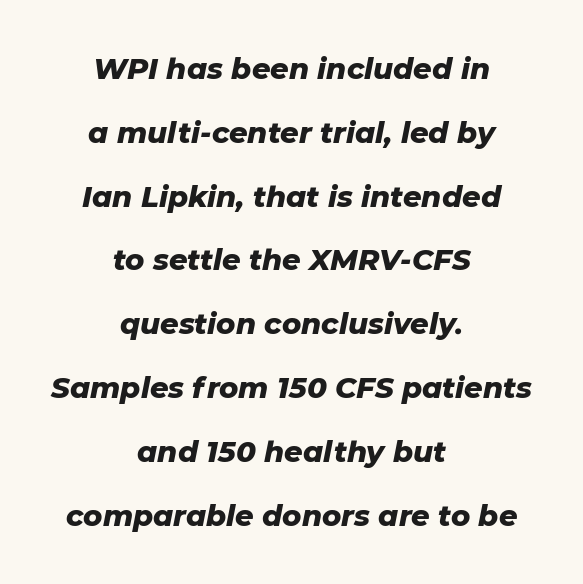
Q: Is the text bold? A: Yes.
Q: Is the text italic (slanted)? A: Yes, it leans right by about 11 degrees.
Q: Is the text underlined? A: No.
Q: How is the paragraph aligned? A: Centered.
Q: Is the spacing between letters normal or unusually wide? A: Normal.
Q: Is the spacing between lines tight, normal or loose? A: Loose.
Q: Width (condensed, normal, or wide)? A: Normal.
Q: Stroke contrast? A: Low.
Q: x-height? A: Medium.
Q: Monospaced? A: No.
